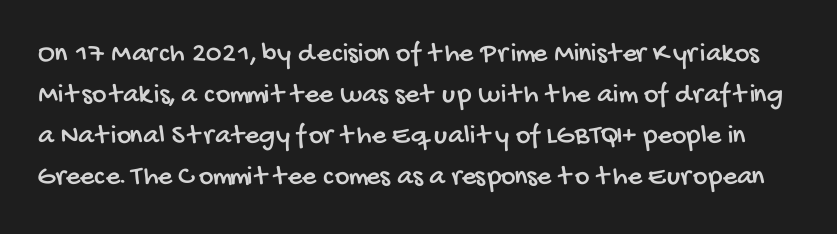
Q: Is the typeface a serif or a sans-serif typeface? A: Sans-serif.
Q: Is the text underlined? A: No.
Q: Is the spacing between letters normal or unusually wide? A: Normal.
Q: Is the spacing between lines tight, normal or loose? A: Normal.
Q: Width (condensed, normal, or wide)? A: Condensed.
Q: Stroke contrast? A: Low.
Q: x-height? A: Large.
Q: Monospaced? A: No.
